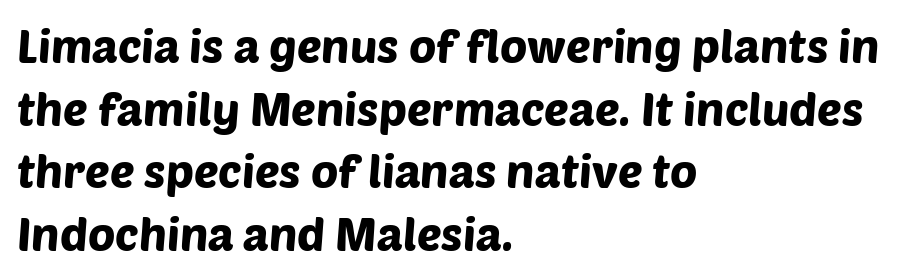
{"serif": "no", "width": "normal", "stroke_contrast": "low", "x_height": "large", "monospaced": "no", "underline": "no", "align": "left", "line_spacing": "normal", "line_spacing_ratio": 1.36, "letter_spacing": "normal", "letter_spacing_em": 0.0, "glyph_px": 46}
